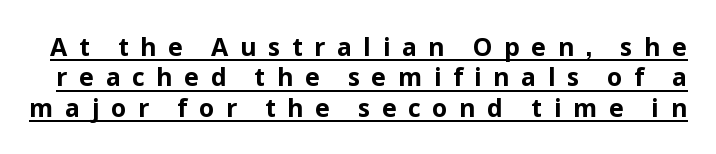
Style check: upright. Each word looks stretched out because of the extra space between its letters. The typesetter has applied underlining to the passage shown. Emphasis by weight is at full strength: bold.
